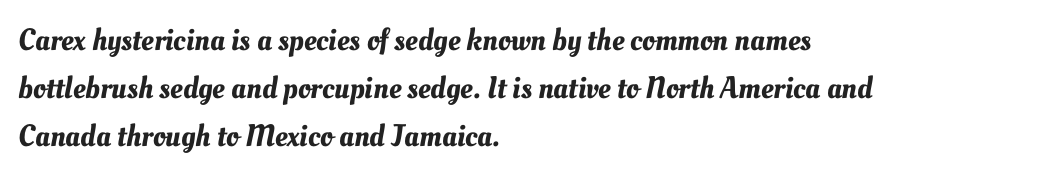
The image shows 31 px text type; set left-aligned, normal line spacing (1.55x), normal letter spacing, not underlined; medium stroke contrast and a small x-height.
